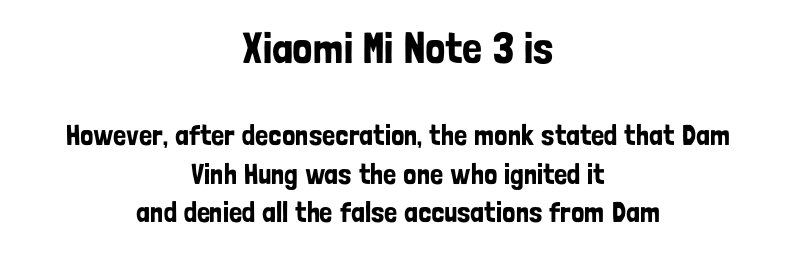
The image shows 44 px condensed sans-serif type, upright; set centered, normal line spacing (1.32x), normal letter spacing, not underlined; the first (top) block is 1.52x larger; low stroke contrast and a medium x-height.
